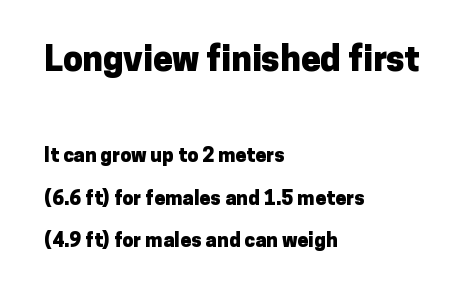
The image shows 35 px heavy sans-serif type, upright; set left-aligned, loose line spacing (2.14x), normal letter spacing, not underlined; the first (top) block is 1.75x larger; low stroke contrast and a medium x-height.
